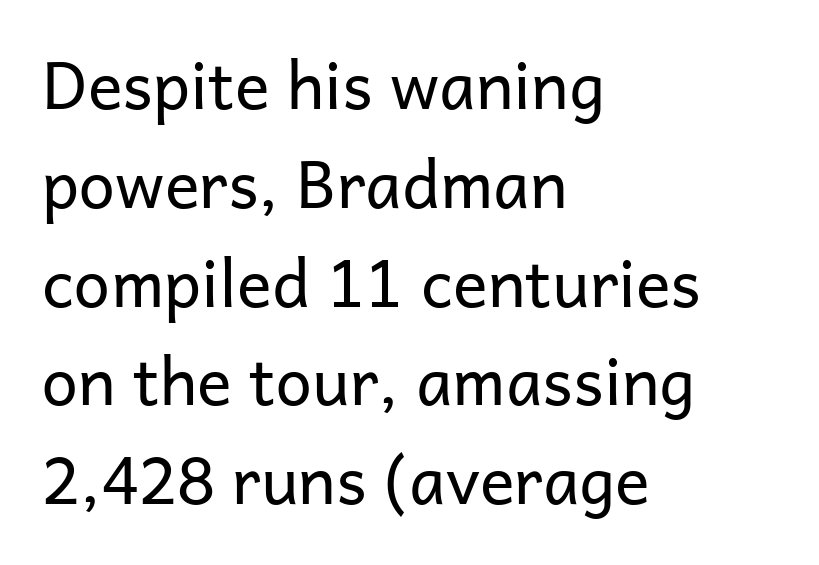
The image shows 65 px regular-weight sans-serif type, upright; set left-aligned, normal line spacing (1.52x), normal letter spacing, not underlined; low stroke contrast and a medium x-height.
